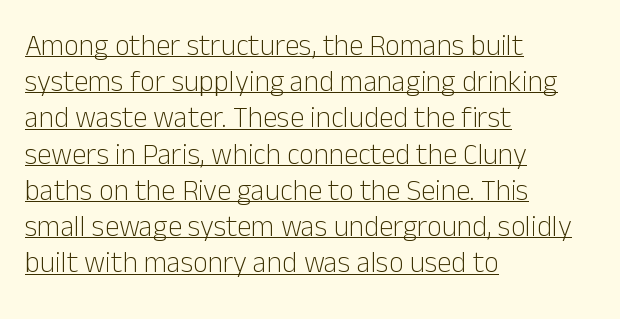
The lettering holds an erect, upright posture throughout. Ink coverage per letter is moderate at most. Letterform terminals end flat and unadorned throughout the passage. Beneath each row of characters lies a ruled line. All the whitespace from short lines collects on the right.
